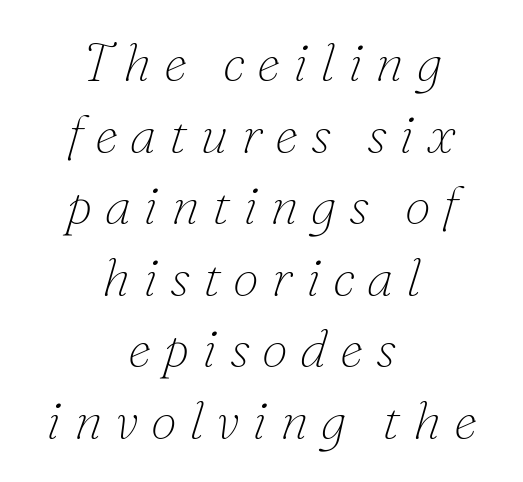
{"serif": "yes", "italic": "yes", "lean": "right", "slant_degrees": 16, "bold": "no", "weight": "thin", "width": "normal", "stroke_contrast": "low", "x_height": "small", "monospaced": "no", "underline": "no", "align": "center", "line_spacing": "normal", "line_spacing_ratio": 1.35, "letter_spacing": "wide", "letter_spacing_em": 0.24, "glyph_px": 53}
